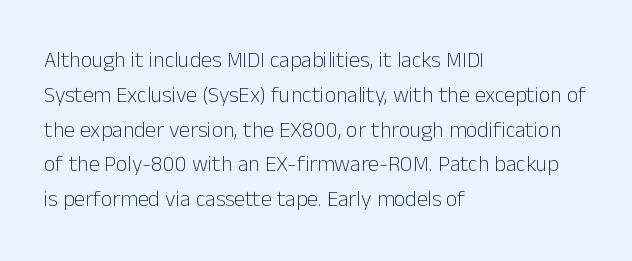
{"italic": "no", "bold": "no", "underline": "no", "align": "left", "line_spacing": "normal", "line_spacing_ratio": 1.58, "letter_spacing": "normal", "letter_spacing_em": 0.0, "glyph_px": 22}
